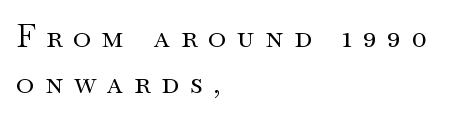
The image shows 31 px regular-weight, wide serif type, upright; set left-aligned, normal line spacing (1.5x), unusually wide letter spacing (+0.35 em), not underlined; medium stroke contrast and a small x-height.
